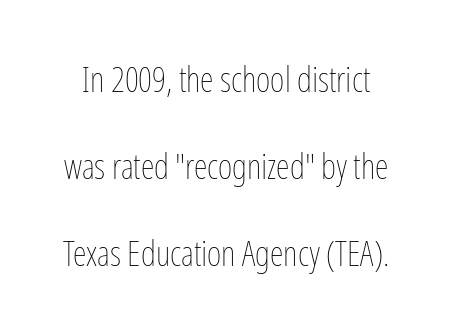
Q: Is the text bold? A: No.
Q: Is the text italic (slanted)? A: No, it is upright.
Q: Is the text underlined? A: No.
Q: Is the spacing between letters normal or unusually wide? A: Normal.
Q: Is the spacing between lines tight, normal or loose? A: Loose.
Q: Width (condensed, normal, or wide)? A: Condensed.
Q: Stroke contrast? A: Low.
Q: x-height? A: Medium.
Q: Monospaced? A: No.
